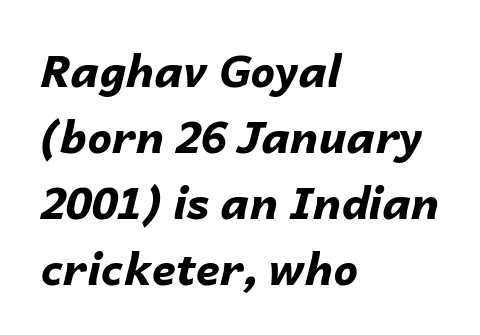
Q: Is the text bold? A: Yes.
Q: Is the text italic (slanted)? A: Yes, it leans right by about 14 degrees.
Q: Is the text underlined? A: No.
Q: How is the paragraph aligned? A: Left-aligned.
Q: Is the spacing between letters normal or unusually wide? A: Normal.
Q: Is the spacing between lines tight, normal or loose? A: Normal.
Q: Width (condensed, normal, or wide)? A: Normal.
Q: Stroke contrast? A: Low.
Q: x-height? A: Medium.
Q: Monospaced? A: No.
